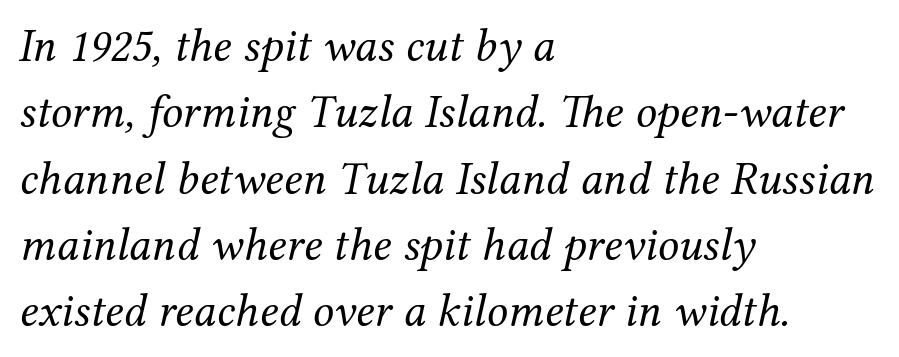
Q: Is the text bold? A: No.
Q: Is the text italic (slanted)? A: Yes, it leans right by about 12 degrees.
Q: Is the typeface a serif or a sans-serif typeface? A: Serif.
Q: Is the text underlined? A: No.
Q: How is the paragraph aligned? A: Left-aligned.
Q: Is the spacing between letters normal or unusually wide? A: Normal.
Q: Is the spacing between lines tight, normal or loose? A: Normal.
Q: Width (condensed, normal, or wide)? A: Normal.
Q: Stroke contrast? A: Medium.
Q: x-height? A: Medium.
Q: Monospaced? A: No.
